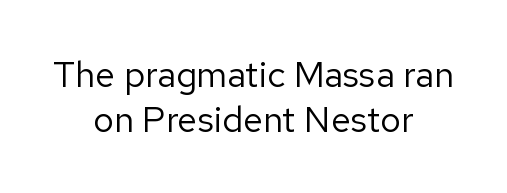
Every character sits straight up, as roman type does. A typesetter would call this proportional, since set widths differ per character. Ink coverage per letter is moderate at most. Unmarked baselines from the first word to the last.
